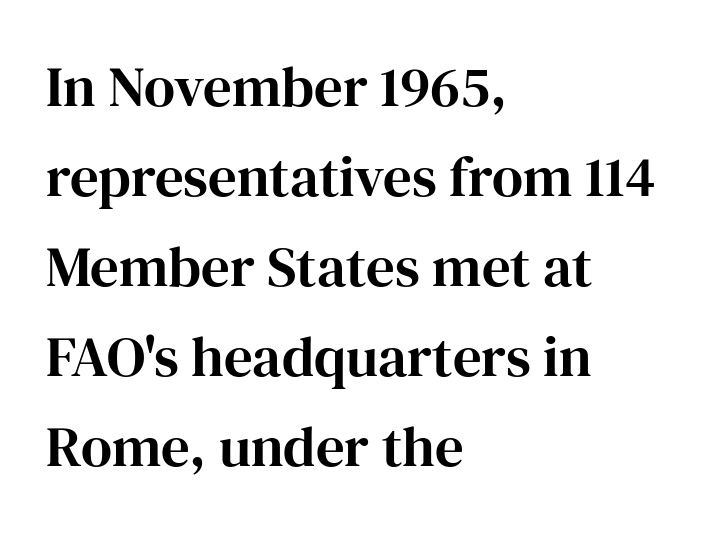
{"serif": "yes", "italic": "no", "width": "normal", "stroke_contrast": "high", "x_height": "medium", "monospaced": "no", "underline": "no", "align": "left", "line_spacing": "normal", "line_spacing_ratio": 1.58, "letter_spacing": "normal", "letter_spacing_em": 0.0, "glyph_px": 57}
